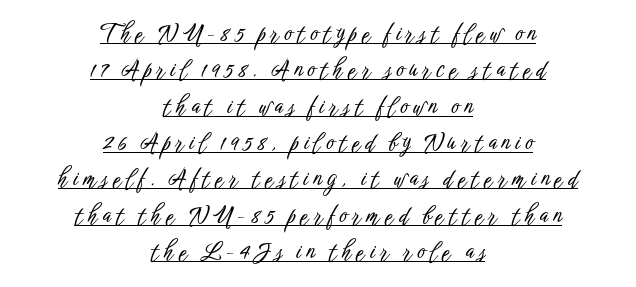
Q: Is the text italic (slanted)? A: Yes.
Q: Is the text underlined? A: Yes.
Q: How is the paragraph aligned? A: Centered.
Q: Is the spacing between letters normal or unusually wide? A: Unusually wide.
Q: Is the spacing between lines tight, normal or loose? A: Normal.
